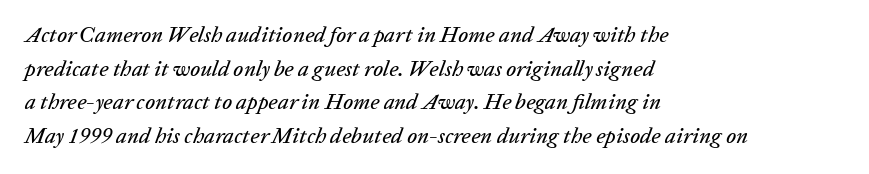
Q: Is the text italic (slanted)? A: Yes, it leans right by about 20 degrees.
Q: Is the text underlined? A: No.
Q: How is the paragraph aligned? A: Left-aligned.
Q: Is the spacing between letters normal or unusually wide? A: Normal.
Q: Is the spacing between lines tight, normal or loose? A: Normal.
